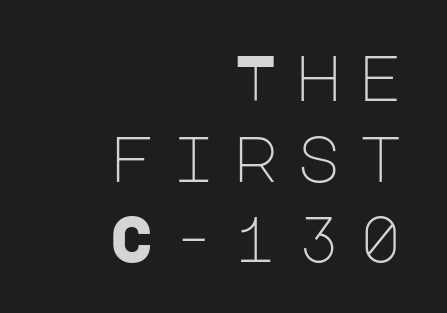
{"serif": "no", "italic": "no", "bold": "no", "weight": "light", "width": "normal", "stroke_contrast": "low", "x_height": "large", "underline": "no", "align": "right", "line_spacing": "normal", "line_spacing_ratio": 1.26, "letter_spacing": "wide", "letter_spacing_em": 0.23, "glyph_px": 64}
